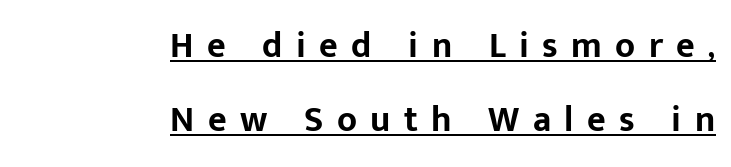
Substantial extra tracking has been applied to these lines. The sample's only ornament is a line tracing under the words. Compared with a flush-left layout, this one pins lines to the opposite, right side. Ascenders rise straight up at ninety degrees. I'd call this a sans setting — the letters go barefoot. Honestly, the rows look like they've been pulled way apart.
